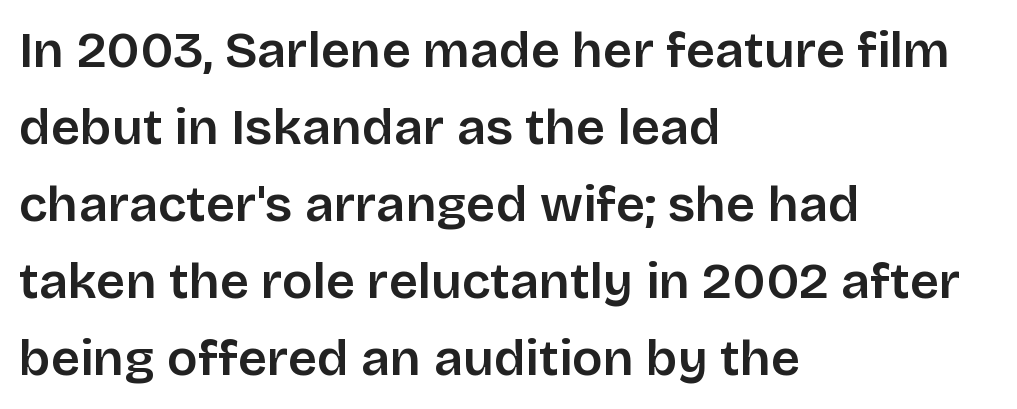
Q: Is the text italic (slanted)? A: No, it is upright.
Q: Is the typeface a serif or a sans-serif typeface? A: Sans-serif.
Q: Is the text underlined? A: No.
Q: How is the paragraph aligned? A: Left-aligned.
Q: Is the spacing between letters normal or unusually wide? A: Normal.
Q: Is the spacing between lines tight, normal or loose? A: Normal.
Q: Width (condensed, normal, or wide)? A: Normal.
Q: Stroke contrast? A: Low.
Q: x-height? A: Large.
Q: Monospaced? A: No.
